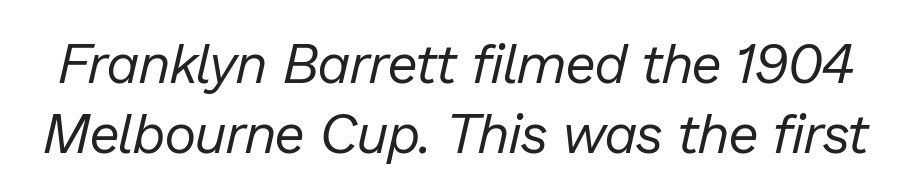
The image shows 55 px regular-weight type, italic (leaning right); set normal line spacing (1.28x), normal letter spacing, not underlined; low stroke contrast and a medium x-height.
